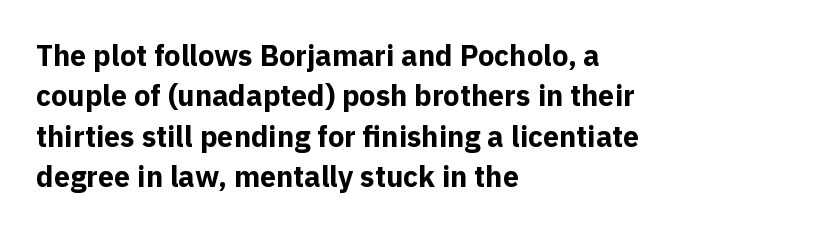
The letters carry no serifs — their stems end cleanly without finishing strokes. What weight is shown? A full bold with thick strokes. Each new line begins a customary step beneath the previous one. Anything drawn beneath the words? Only blank space. Left-aligned paragraph, ragged on the right. These lines are rendered in a variable-pitch font.
